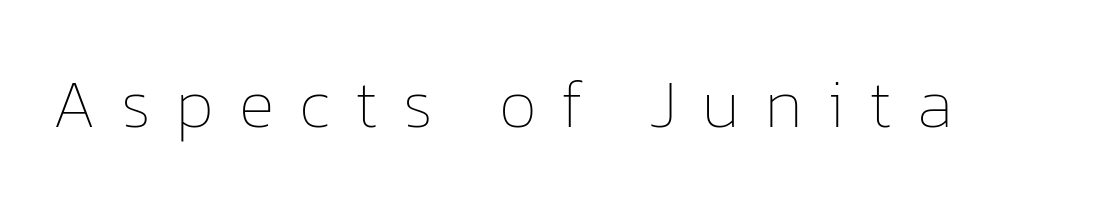
The image shows 68 px thin type, upright; set unusually wide letter spacing (+0.37 em), not underlined; low stroke contrast and a medium x-height.
